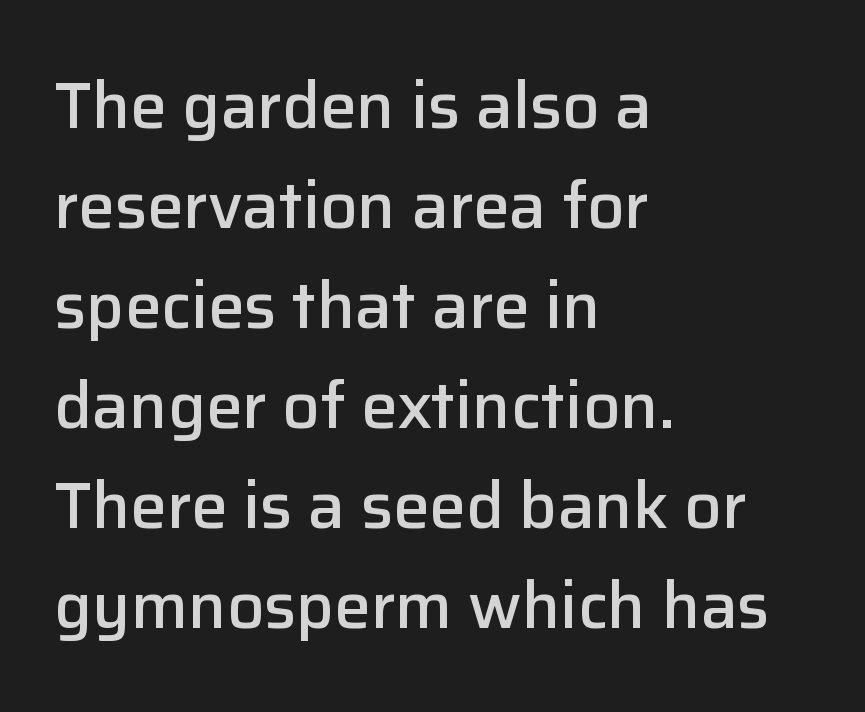
The letters carry no serifs — their stems end cleanly without finishing strokes. Every stem runs plumb, perpendicular to the baseline. The letters are semibold — heavier than regular but short of a full bold. Line spacing here is normal. Here the glyphs are tracked normally, forming tight word shapes. The passage shown is typed in a proportional face where columns would drift.
